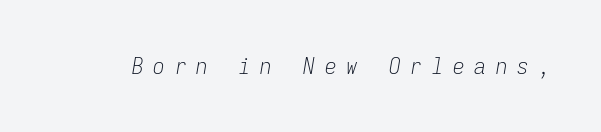
The image shows 23 px text type, italic (leaning right); set unusually wide letter spacing (+0.43 em), not underlined.
